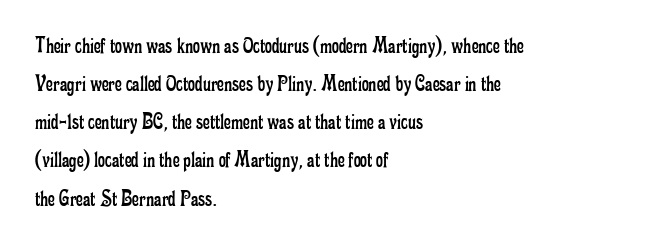
Q: Is the text bold? A: No.
Q: Is the text italic (slanted)? A: No, it is upright.
Q: Is the text underlined? A: No.
Q: How is the paragraph aligned? A: Left-aligned.
Q: Is the spacing between letters normal or unusually wide? A: Normal.
Q: Is the spacing between lines tight, normal or loose? A: Normal.
